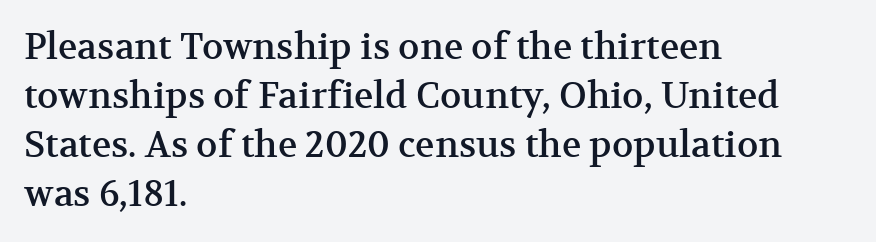
Q: Is the text italic (slanted)? A: No, it is upright.
Q: Is the typeface a serif or a sans-serif typeface? A: Serif.
Q: Is the text underlined? A: No.
Q: How is the paragraph aligned? A: Left-aligned.
Q: Is the spacing between letters normal or unusually wide? A: Normal.
Q: Is the spacing between lines tight, normal or loose? A: Normal.
Q: Width (condensed, normal, or wide)? A: Normal.
Q: Stroke contrast? A: Medium.
Q: x-height? A: Medium.
Q: Monospaced? A: No.
